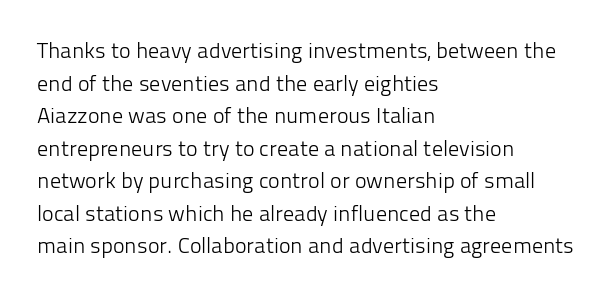
Q: Is the text bold? A: No.
Q: Is the text italic (slanted)? A: No, it is upright.
Q: Is the text underlined? A: No.
Q: How is the paragraph aligned? A: Left-aligned.
Q: Is the spacing between letters normal or unusually wide? A: Normal.
Q: Is the spacing between lines tight, normal or loose? A: Normal.
